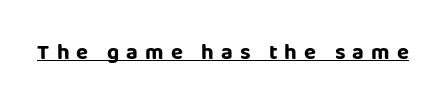
The horizontal fit of the characters is loose and conspicuously gappy. The lettering stays uniformly vertical, giving the passage a roman look. The strokes are fattened all the way to bold. Quick note: underline on.
